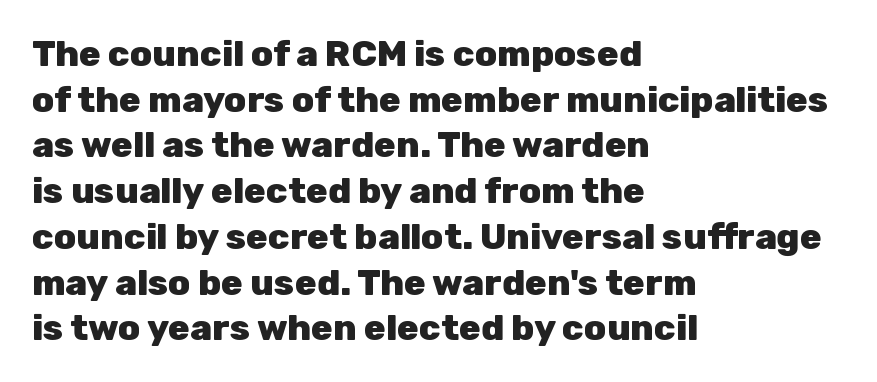
The image shows 36 px heavy sans-serif type, upright; set left-aligned, normal line spacing (1.27x), normal letter spacing, not underlined; low stroke contrast and a medium x-height.
